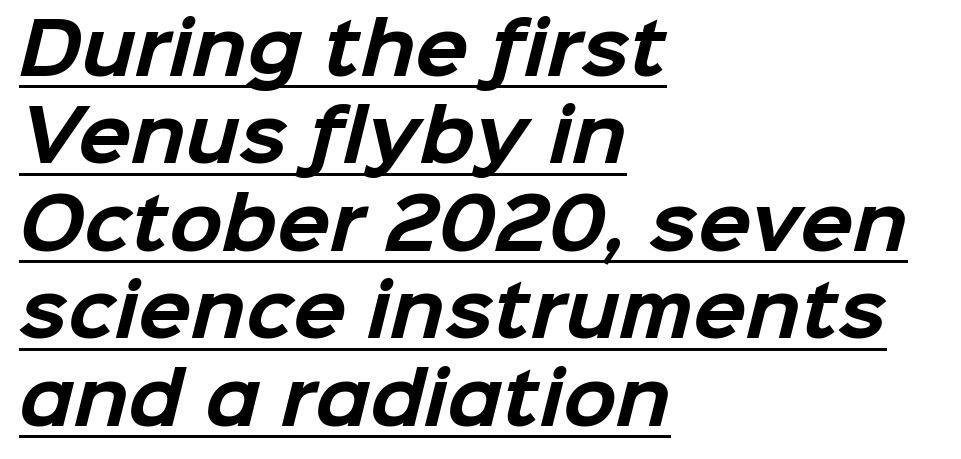
Q: Is the text bold? A: Yes.
Q: Is the typeface a serif or a sans-serif typeface? A: Sans-serif.
Q: Is the text underlined? A: Yes.
Q: How is the paragraph aligned? A: Left-aligned.
Q: Is the spacing between letters normal or unusually wide? A: Normal.
Q: Is the spacing between lines tight, normal or loose? A: Normal.
Q: Width (condensed, normal, or wide)? A: Normal.
Q: Stroke contrast? A: Low.
Q: x-height? A: Medium.
Q: Monospaced? A: No.
